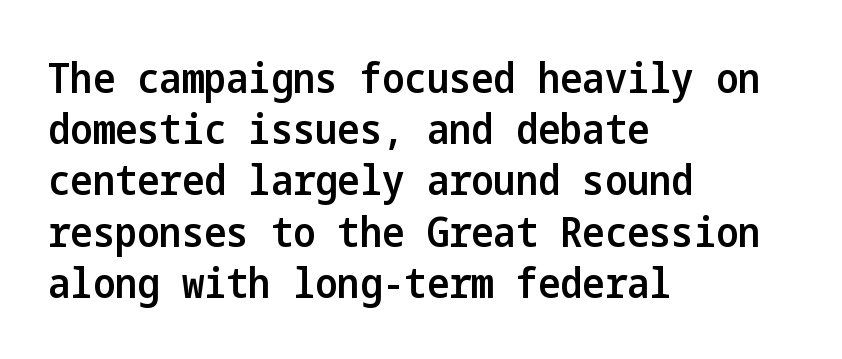
Q: Is the text bold? A: Semi-bold.
Q: Is the text italic (slanted)? A: No, it is upright.
Q: Is the typeface a serif or a sans-serif typeface? A: Sans-serif.
Q: Is the text underlined? A: No.
Q: How is the paragraph aligned? A: Left-aligned.
Q: Is the spacing between letters normal or unusually wide? A: Normal.
Q: Width (condensed, normal, or wide)? A: Condensed.
Q: Stroke contrast? A: Low.
Q: x-height? A: Medium.
